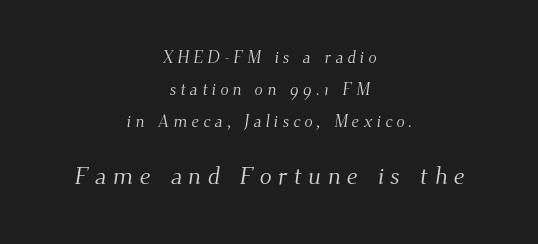
The compositor balanced each line on the midline. Compared with a typical body face, this is equally light or lighter still. The second block has been scaled up relative to the first. The letterforms stand isolated, each surrounded by extra space.
